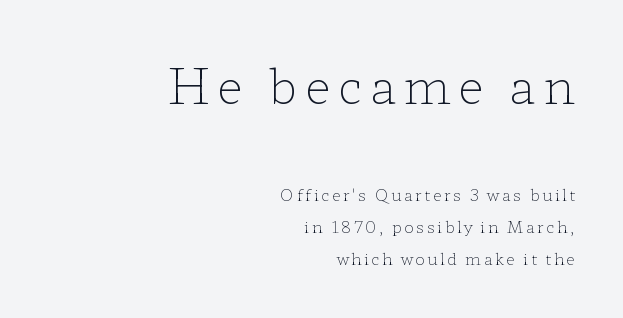
The image shows 48 px light, wide serif type, upright; set right-aligned, loose line spacing (1.99x), not underlined; the first (top) block is 3.0x larger; low stroke contrast and a medium x-height.
